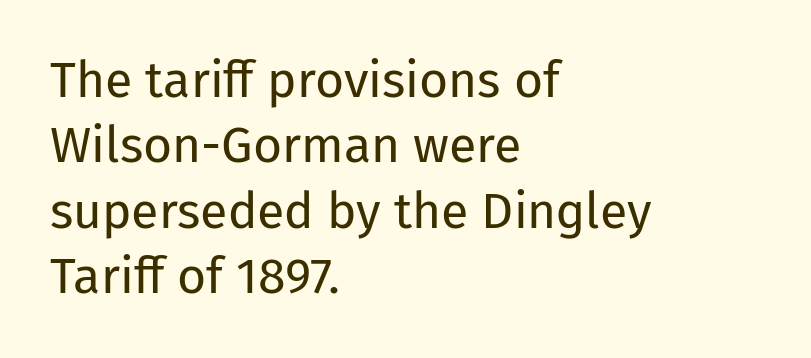
No italicization has been applied; the sample stays upright. Has an underline been added? It has not. The designer left line spacing at the default. Look at the bottom of the vertical strokes: they stop flat, with no serifs. Does extra space separate the letters? No, they use regular spacing. Proportional: the letters do not fall into vertical columns.
